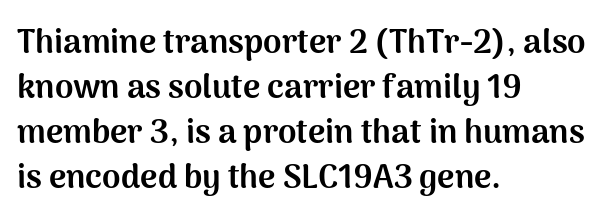
Do the characters align in a grid? No, the font is proportional. The text block is weighted toward the left margin, trailing off unevenly rightward. These words are printed bold, with thick strokes throughout. The gaps between neighbouring characters are ordinary and unremarkable. Nope, not italic — everything's standing straight.
